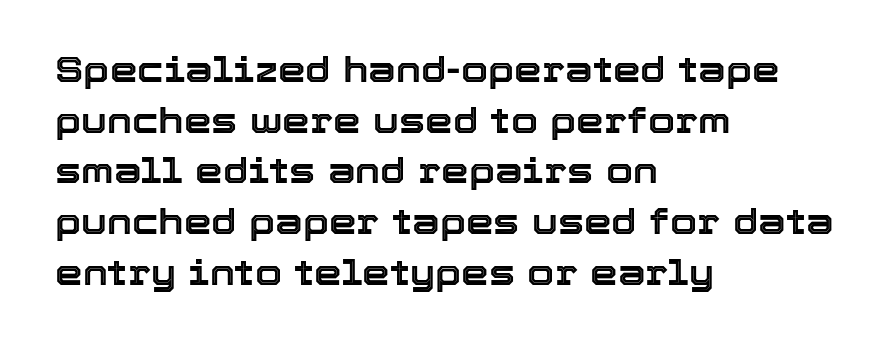
{"italic": "no", "width": "normal", "x_height": "medium", "monospaced": "no", "underline": "no", "align": "left", "line_spacing": "normal", "line_spacing_ratio": 1.45, "letter_spacing": "normal", "letter_spacing_em": 0.0, "glyph_px": 35}
